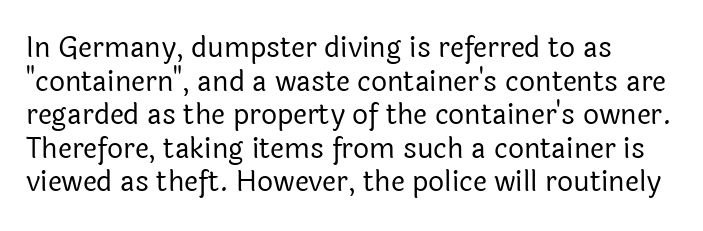
Q: Is the text bold? A: No.
Q: Is the text italic (slanted)? A: No, it is upright.
Q: Is the typeface a serif or a sans-serif typeface? A: Sans-serif.
Q: Is the text underlined? A: No.
Q: How is the paragraph aligned? A: Left-aligned.
Q: Is the spacing between letters normal or unusually wide? A: Normal.
Q: Width (condensed, normal, or wide)? A: Normal.
Q: x-height? A: Medium.
Q: Monospaced? A: No.
